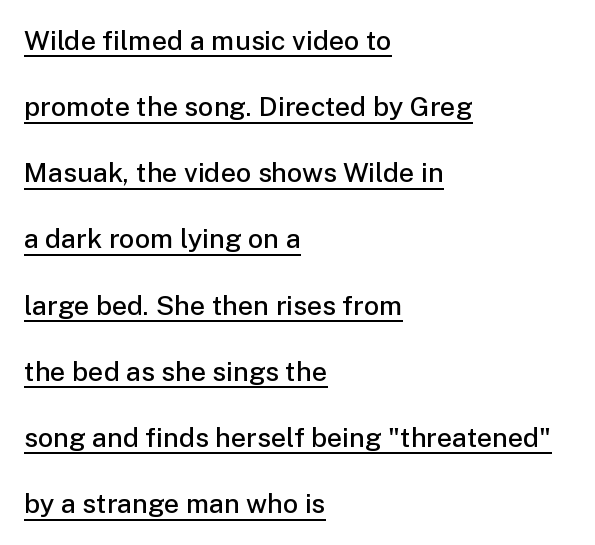
Strokes here are thickened, but only to semibold level. The lines in this sample share a left origin and differ only in where they stop. Quick note: not italic, upright. There is no visible air inserted between adjacent glyphs. Caption: lettering with a line underneath.
